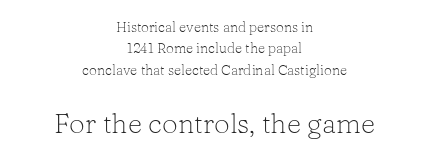
Bold? No — there's no thickening of the strokes. The face used here appears at its bigger size in the lower chunk. Nothing unusual about the tracking: characters are spaced as the font intends. Casual observation: everything's sitting right in the middle.
